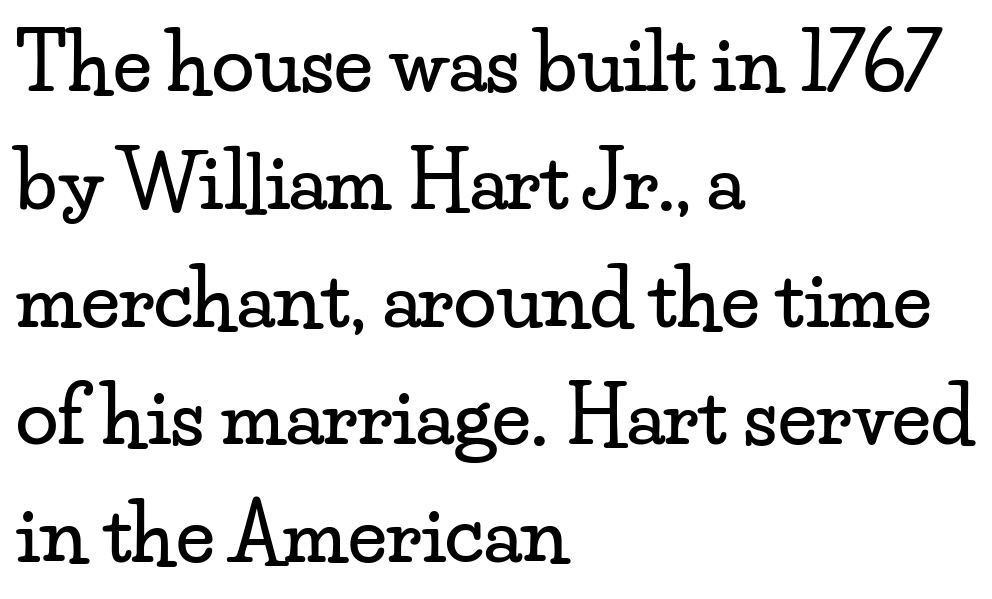
{"serif": "yes", "italic": "no", "width": "wide", "stroke_contrast": "low", "x_height": "small", "monospaced": "no", "underline": "no", "align": "left", "line_spacing": "normal", "line_spacing_ratio": 1.53, "letter_spacing": "normal", "letter_spacing_em": 0.0, "glyph_px": 77}
